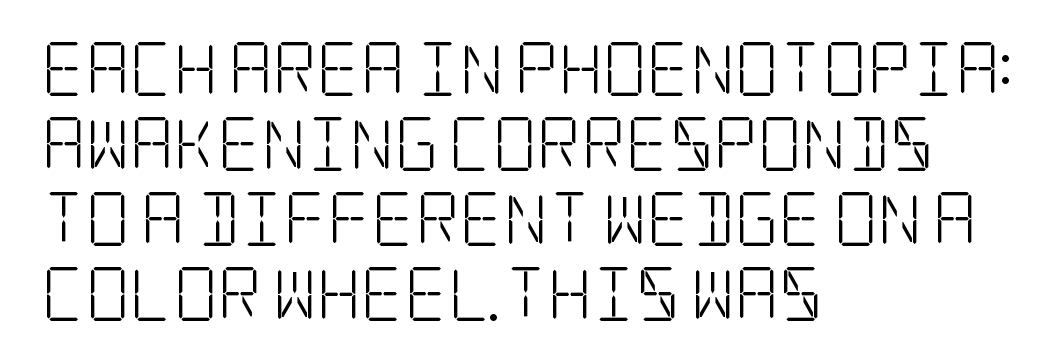
The image shows 54 px light, condensed serif type, upright; set left-aligned, normal line spacing (1.39x), normal letter spacing, not underlined; low stroke contrast and a large x-height.
